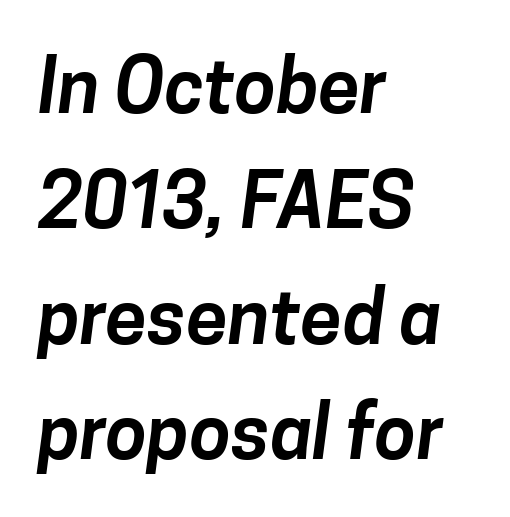
{"serif": "no", "width": "normal", "stroke_contrast": "low", "x_height": "medium", "monospaced": "no", "underline": "no", "align": "left", "line_spacing": "normal", "line_spacing_ratio": 1.54, "letter_spacing": "normal", "letter_spacing_em": 0.0, "glyph_px": 75}
